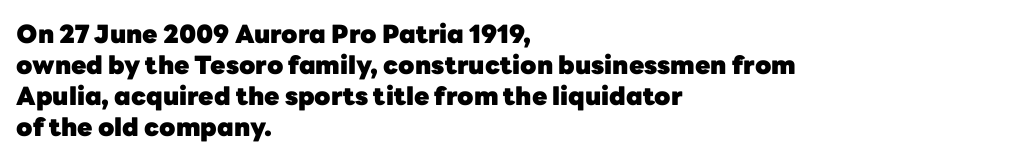
Q: Is the text bold? A: Yes.
Q: Is the text italic (slanted)? A: No, it is upright.
Q: Is the text underlined? A: No.
Q: How is the paragraph aligned? A: Left-aligned.
Q: Is the spacing between letters normal or unusually wide? A: Normal.
